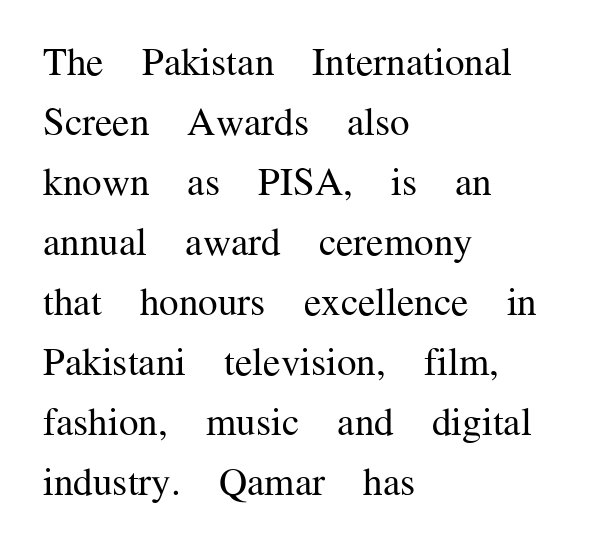
Proportional: the letters do not fall into vertical columns. A serif font was chosen for this passage. Line beginnings align vertically; line endings do not. Tracking value appears to be zero — textbook default spacing. Summary of vertical rhythm: regular, with standard interline spacing. Unlike italic type, these characters show no tilt at all.
